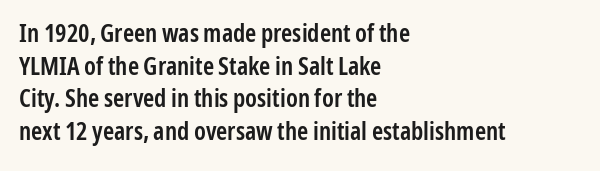
Q: Is the text bold? A: Semi-bold.
Q: Is the text italic (slanted)? A: No, it is upright.
Q: Is the text underlined? A: No.
Q: How is the paragraph aligned? A: Left-aligned.
Q: Is the spacing between letters normal or unusually wide? A: Normal.
Q: Is the spacing between lines tight, normal or loose? A: Normal.
